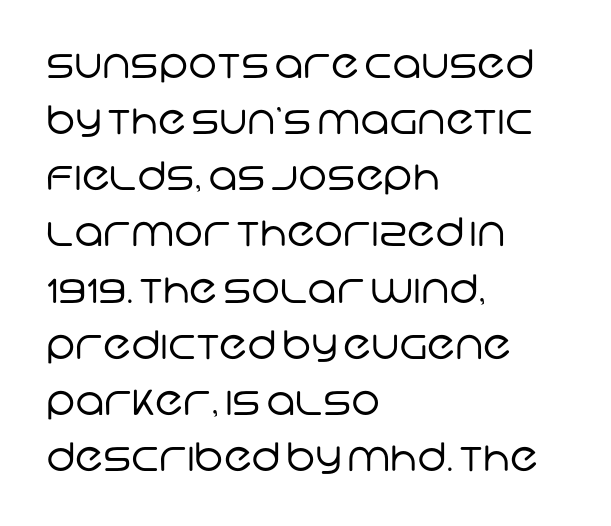
{"serif": "no", "bold": "no", "weight": "regular", "width": "normal", "stroke_contrast": "low", "x_height": "large", "monospaced": "no", "underline": "no", "align": "left", "line_spacing": "normal", "line_spacing_ratio": 1.44, "letter_spacing": "normal", "letter_spacing_em": 0.0, "glyph_px": 39}
